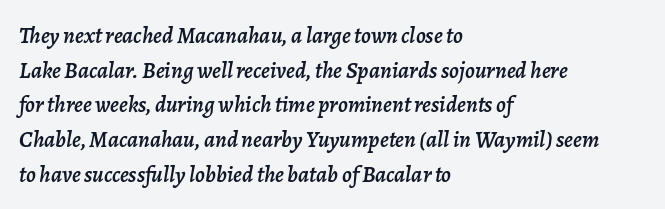
The image shows 23 px text type, italic (leaning right); set left-aligned, normal line spacing (1.51x), normal letter spacing, not underlined.
